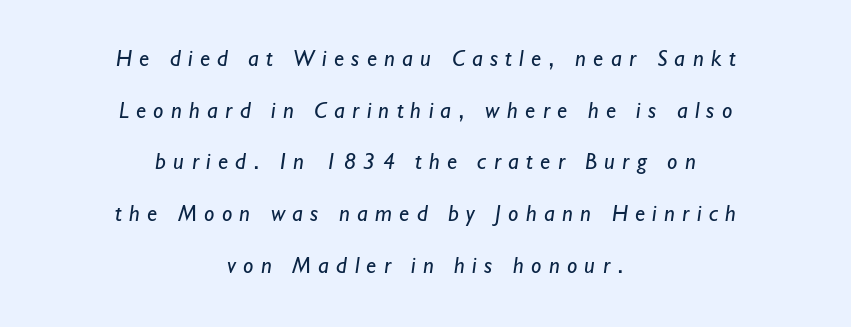
The image shows 23 px text type; set centered, loose line spacing (2.25x), unusually wide letter spacing (+0.32 em), not underlined.
